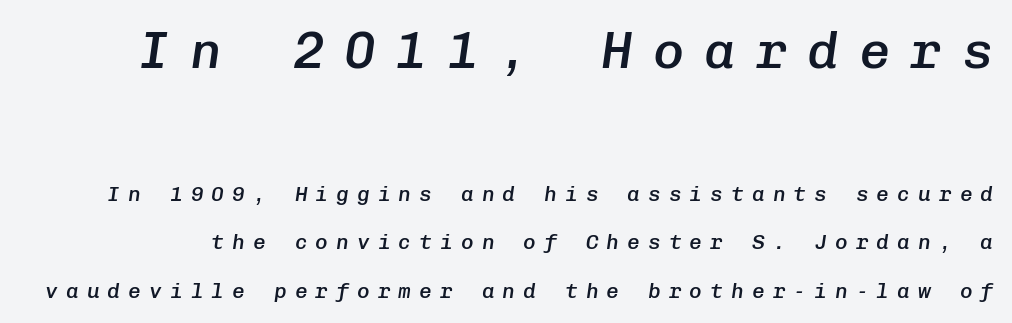
Q: Is the text bold? A: Semi-bold.
Q: Is the text italic (slanted)? A: Yes, it leans right by about 8 degrees.
Q: Is the text underlined? A: No.
Q: Is the spacing between letters normal or unusually wide? A: Unusually wide.
Q: Is the spacing between lines tight, normal or loose? A: Loose.
Q: Which block of text is set in a larger size, the first (top) or the second (bottom)? A: The first (top) one.
Q: Width (condensed, normal, or wide)? A: Normal.
Q: Stroke contrast? A: Low.
Q: x-height? A: Medium.
Q: Monospaced? A: Yes.
